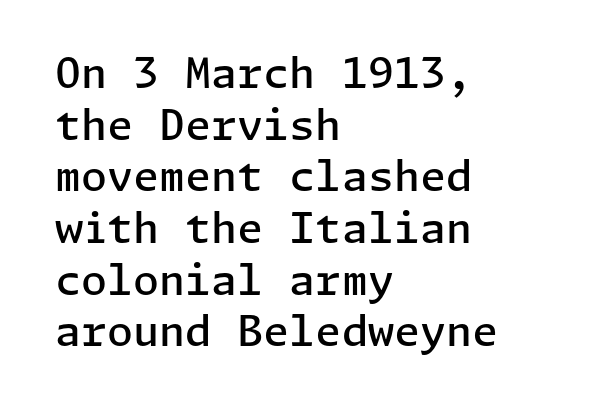
In terms of posture, this sample is upright. Nobody drew a line under any word here. This is sans-serif lettering, the kind often seen on screens and signage. Its strokes are somewhat broadened, the hallmark of semibold type. The setting favours the left margin, as ordinary paragraphs usually do.
